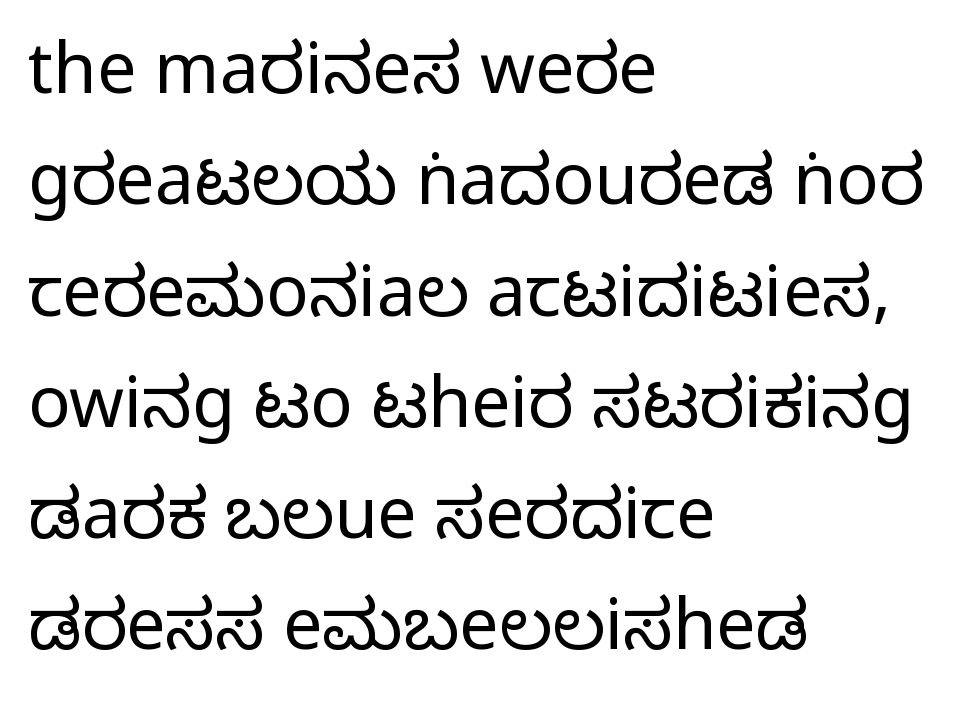
Q: Is the text bold? A: No.
Q: Is the text italic (slanted)? A: No, it is upright.
Q: Is the typeface a serif or a sans-serif typeface? A: Sans-serif.
Q: Is the text underlined? A: No.
Q: How is the paragraph aligned? A: Left-aligned.
Q: Is the spacing between letters normal or unusually wide? A: Normal.
Q: Is the spacing between lines tight, normal or loose? A: Normal.
Q: Width (condensed, normal, or wide)? A: Condensed.
Q: Stroke contrast? A: Low.
Q: x-height? A: Large.
Q: Monospaced? A: No.
